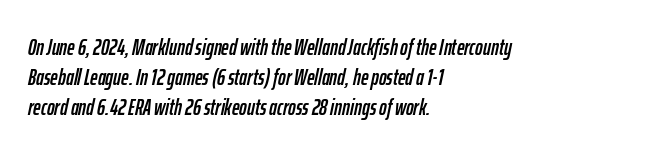
{"italic": "yes", "lean": "right", "slant_degrees": 12, "underline": "no", "align": "left", "line_spacing": "normal", "line_spacing_ratio": 1.31, "letter_spacing": "normal", "letter_spacing_em": 0.0, "glyph_px": 23}
